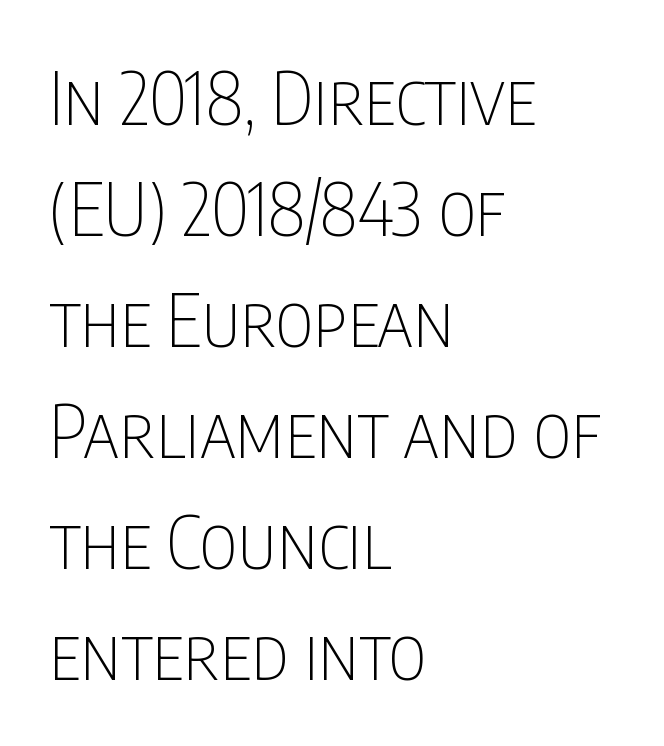
The image shows 73 px thin, condensed sans-serif type, upright; set left-aligned, normal line spacing (1.52x), normal letter spacing, not underlined; low stroke contrast and a large x-height.
